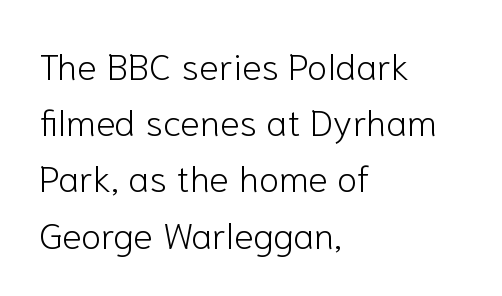
{"serif": "no", "italic": "no", "bold": "no", "weight": "light", "width": "normal", "stroke_contrast": "low", "x_height": "medium", "monospaced": "no", "underline": "no", "align": "left", "line_spacing": "normal", "line_spacing_ratio": 1.52, "letter_spacing": "normal", "letter_spacing_em": 0.0, "glyph_px": 37}
